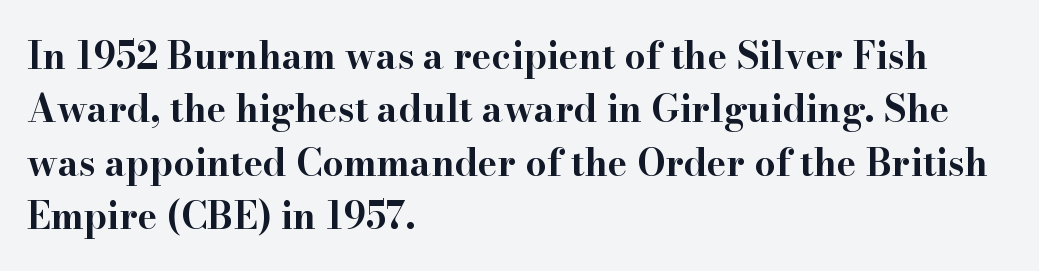
{"serif": "yes", "italic": "no", "bold": "yes", "weight": "bold", "width": "wide", "stroke_contrast": "high", "x_height": "small", "monospaced": "no", "underline": "no", "align": "left", "line_spacing": "normal", "line_spacing_ratio": 1.44, "letter_spacing": "normal", "letter_spacing_em": 0.0, "glyph_px": 37}
